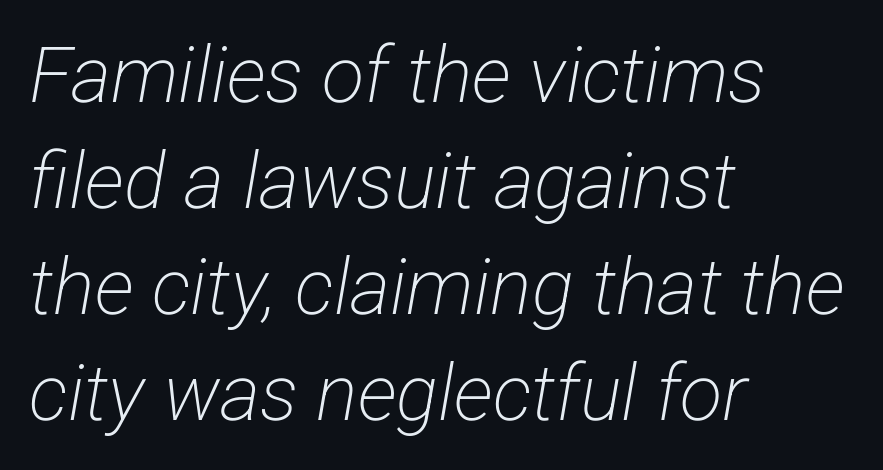
{"serif": "no", "bold": "no", "weight": "light", "width": "condensed", "stroke_contrast": "low", "x_height": "medium", "monospaced": "no", "underline": "no", "align": "left", "line_spacing": "normal", "line_spacing_ratio": 1.36, "letter_spacing": "normal", "letter_spacing_em": 0.0, "glyph_px": 78}
